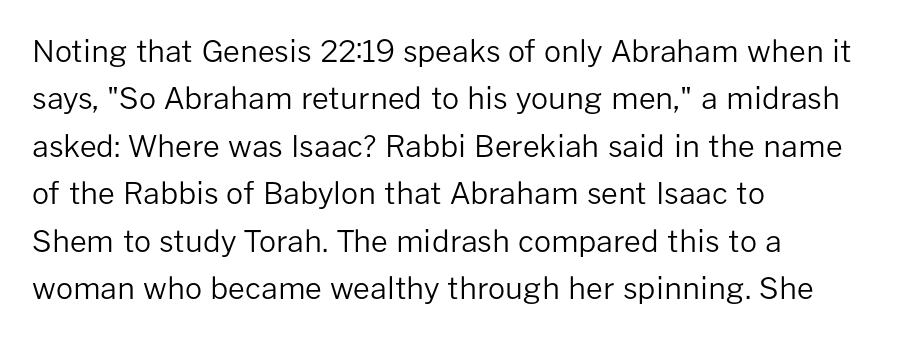
{"serif": "no", "italic": "no", "bold": "no", "weight": "regular", "width": "normal", "stroke_contrast": "low", "x_height": "medium", "monospaced": "no", "underline": "no", "align": "left", "line_spacing": "normal", "line_spacing_ratio": 1.58, "letter_spacing": "normal", "letter_spacing_em": 0.0, "glyph_px": 30}
